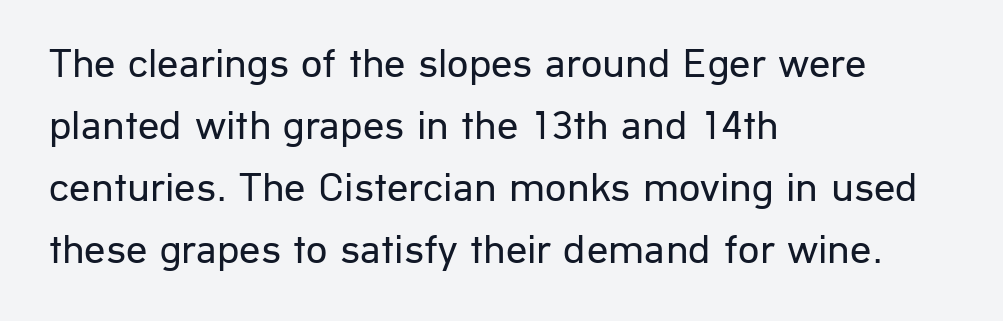
Weight class: somewhere from thin through regular. Observe the absence of serifs on each vertical stroke in this sample. The passage is arranged the way most books set body copy — flush left. The passage shown is not underscored anywhere. Honestly, the row spacing looks completely unremarkable. The letters stand straight up with perfectly vertical stems.
